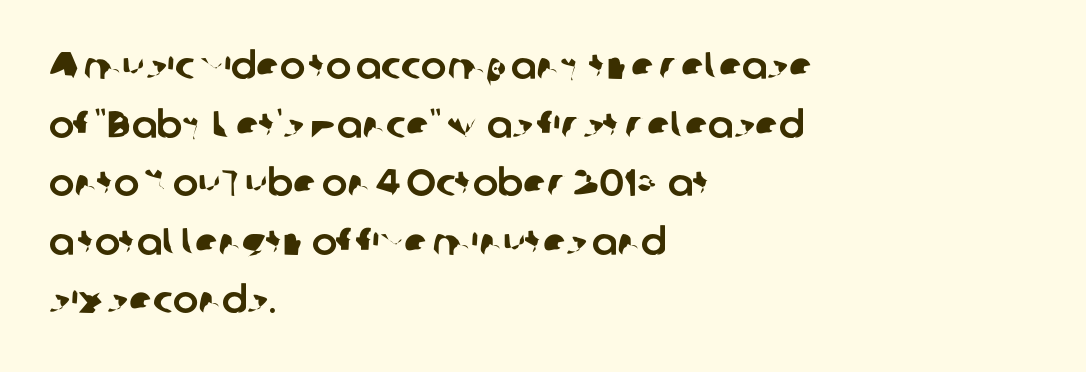
{"serif": "no", "width": "normal", "stroke_contrast": "low", "x_height": "medium", "monospaced": "no", "underline": "no", "align": "left", "line_spacing": "normal", "line_spacing_ratio": 1.54, "letter_spacing": "normal", "letter_spacing_em": 0.0, "glyph_px": 38}
